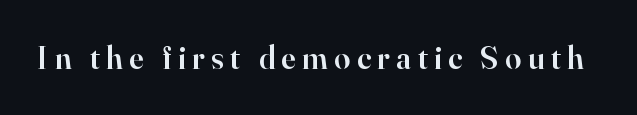
The image shows 32 px semibold serif type, upright; set unusually wide letter spacing (+0.21 em), not underlined; high stroke contrast and a small x-height.
